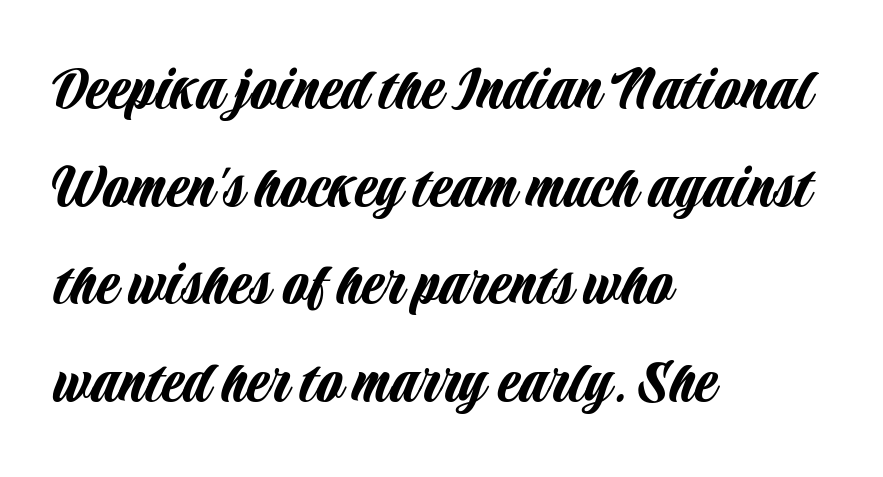
The image shows 66 px condensed sans-serif type; set left-aligned, normal line spacing (1.48x), normal letter spacing, not underlined; low stroke contrast and a large x-height.
